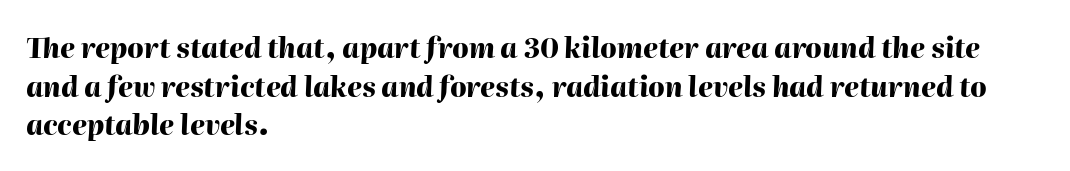
The image shows 27 px bold type, italic (leaning right); set left-aligned, normal line spacing (1.43x), normal letter spacing, not underlined.
